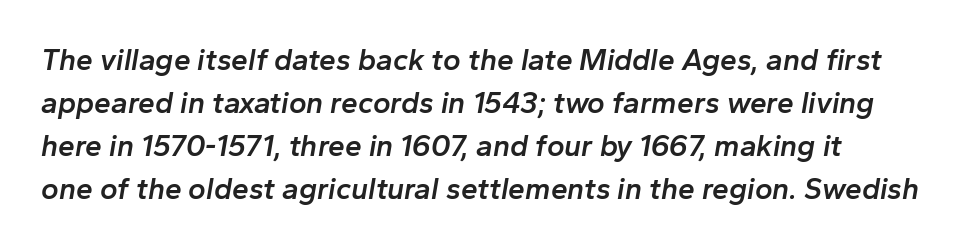
The image shows 30 px semibold type, italic (leaning right); set normal line spacing (1.43x), normal letter spacing, not underlined; low stroke contrast and a medium x-height.
